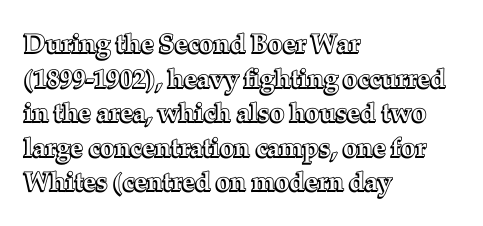
The image shows 26 px text type, upright; set left-aligned, normal line spacing (1.33x), normal letter spacing, not underlined.
